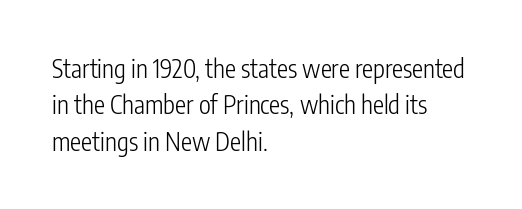
The image shows 25 px text type, upright; set left-aligned, normal line spacing (1.46x), normal letter spacing, not underlined.
